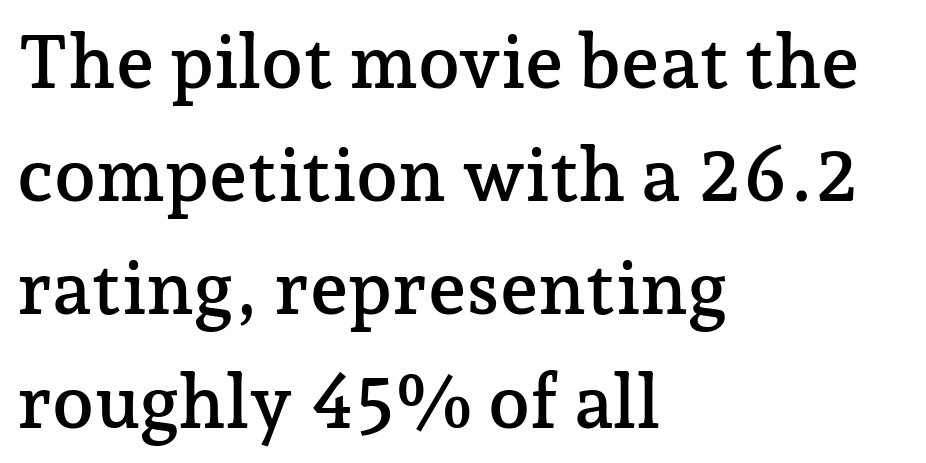
The designer went with a serif here, giving each stem small feet. The compositor pushed each line to the left boundary. You can tell it's not italic because the verticals are truly vertical. Does extra space separate the letters? No, they use regular spacing. Plain, unruled lines of type. Notice how descenders clear the ascenders below comfortably — that's standard leading.
